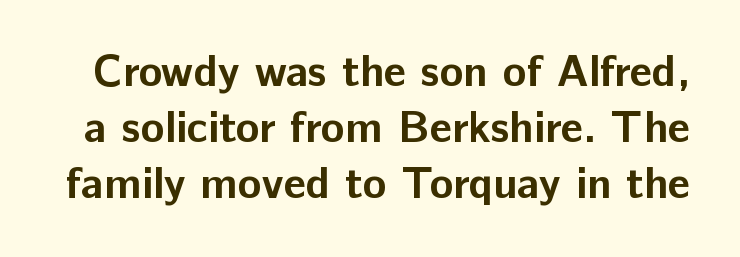
The image shows 44 px bold sans-serif type, upright; set normal line spacing (1.27x), normal letter spacing, not underlined; low stroke contrast and a medium x-height.
